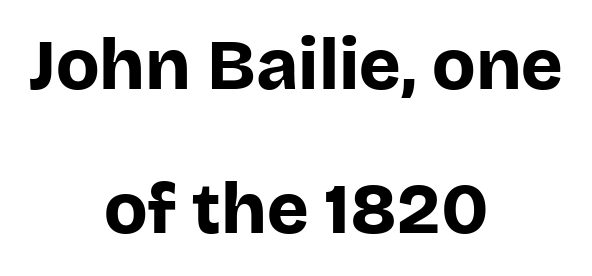
Vertical spacing — loose. Heavy, bold letterforms. This sample uses a sans-serif face. These lines are rendered in a variable-pitch font.
